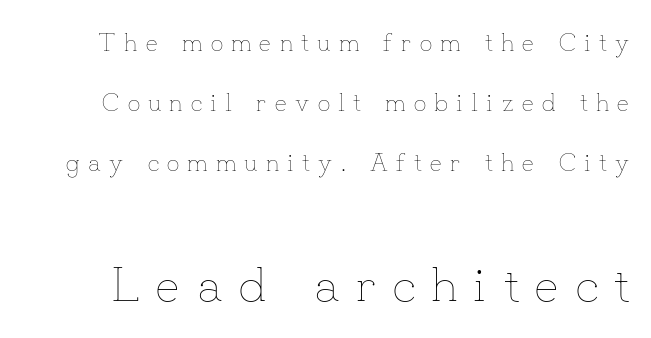
Q: Is the text bold? A: No.
Q: Is the text italic (slanted)? A: No, it is upright.
Q: Is the text underlined? A: No.
Q: Is the spacing between letters normal or unusually wide? A: Unusually wide.
Q: Is the spacing between lines tight, normal or loose? A: Loose.
Q: Which block of text is set in a larger size, the first (top) or the second (bottom)? A: The second (bottom) one.
Q: Width (condensed, normal, or wide)? A: Normal.
Q: Stroke contrast? A: Low.
Q: x-height? A: Small.
Q: Monospaced? A: No.
